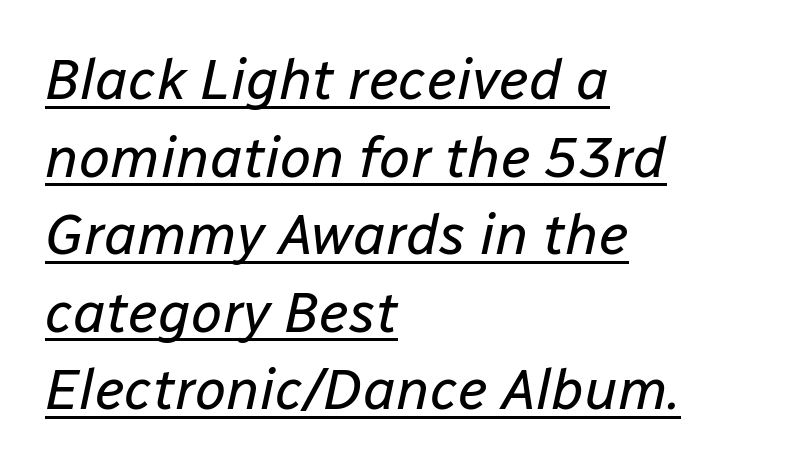
Q: Is the text bold? A: No.
Q: Is the text italic (slanted)? A: Yes, it leans right by about 12 degrees.
Q: Is the text underlined? A: Yes.
Q: How is the paragraph aligned? A: Left-aligned.
Q: Is the spacing between letters normal or unusually wide? A: Normal.
Q: Is the spacing between lines tight, normal or loose? A: Normal.
Q: Width (condensed, normal, or wide)? A: Normal.
Q: Stroke contrast? A: Low.
Q: x-height? A: Medium.
Q: Monospaced? A: No.
